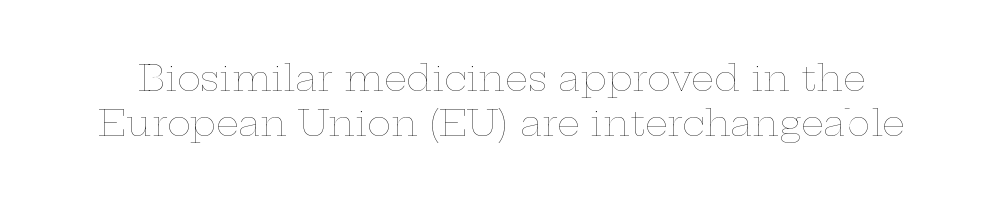
Q: Is the text bold? A: No.
Q: Is the text italic (slanted)? A: No, it is upright.
Q: Is the text underlined? A: No.
Q: Is the spacing between letters normal or unusually wide? A: Normal.
Q: Is the spacing between lines tight, normal or loose? A: Normal.
Q: Width (condensed, normal, or wide)? A: Wide.
Q: Stroke contrast? A: Low.
Q: x-height? A: Medium.
Q: Monospaced? A: No.
